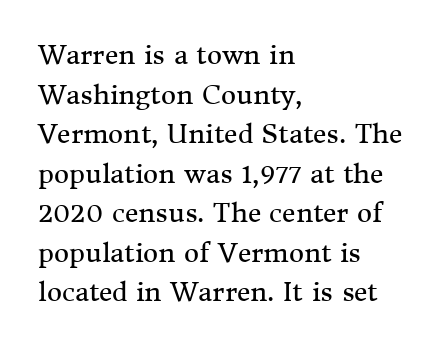
Q: Is the text bold? A: No.
Q: Is the text italic (slanted)? A: No, it is upright.
Q: Is the text underlined? A: No.
Q: How is the paragraph aligned? A: Left-aligned.
Q: Is the spacing between letters normal or unusually wide? A: Normal.
Q: Is the spacing between lines tight, normal or loose? A: Normal.
